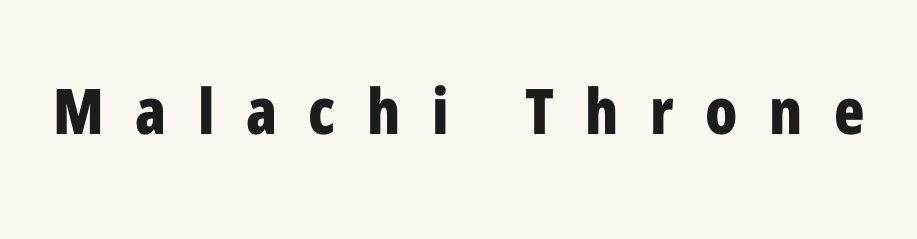
The image shows 63 px bold, condensed sans-serif type, upright; set unusually wide letter spacing (+0.5 em), not underlined; low stroke contrast and a medium x-height.
